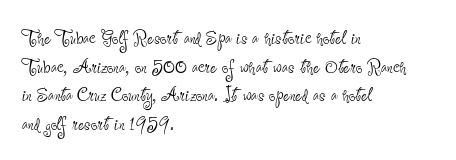
Beneath every word, the page is bare. On a weight scale, this lands at 450 or below. Look at the tracking — it's just the regular setting, nothing added. The typesetter chose a ragged-right arrangement here.
